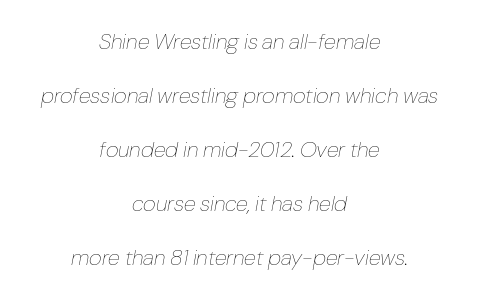
{"italic": "yes", "lean": "right", "slant_degrees": 10, "bold": "no", "underline": "no", "align": "center", "line_spacing": "loose", "line_spacing_ratio": 2.45, "letter_spacing": "normal", "letter_spacing_em": 0.0, "glyph_px": 22}
